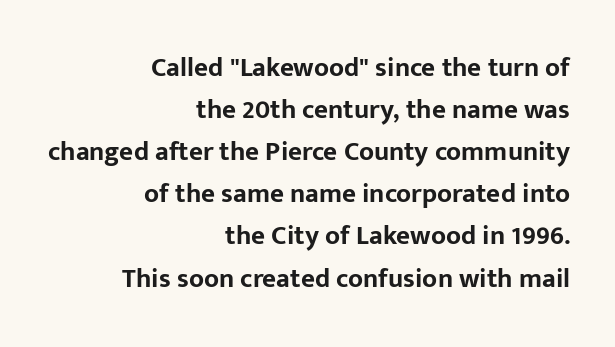
Line endings align vertically; line beginnings do not. Strong, thick strokes mark this as bold type. The letters stand straight up with perfectly vertical stems. Honestly, the letter spacing is just normal — you wouldn't notice it.
